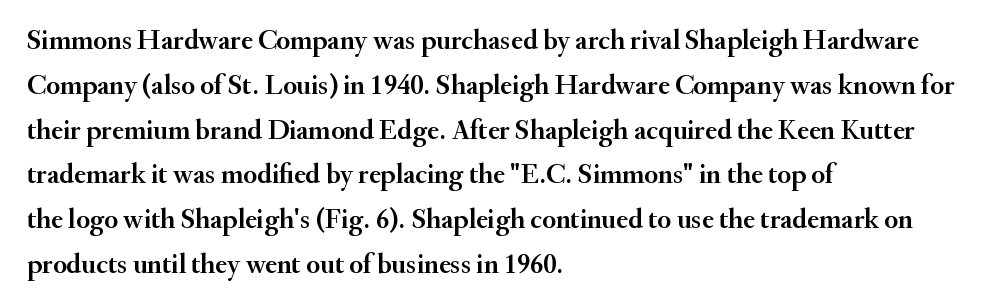
Q: Is the text italic (slanted)? A: No, it is upright.
Q: Is the typeface a serif or a sans-serif typeface? A: Serif.
Q: Is the text underlined? A: No.
Q: How is the paragraph aligned? A: Left-aligned.
Q: Is the spacing between letters normal or unusually wide? A: Normal.
Q: Is the spacing between lines tight, normal or loose? A: Normal.
Q: Width (condensed, normal, or wide)? A: Normal.
Q: Stroke contrast? A: Medium.
Q: x-height? A: Small.
Q: Monospaced? A: No.
